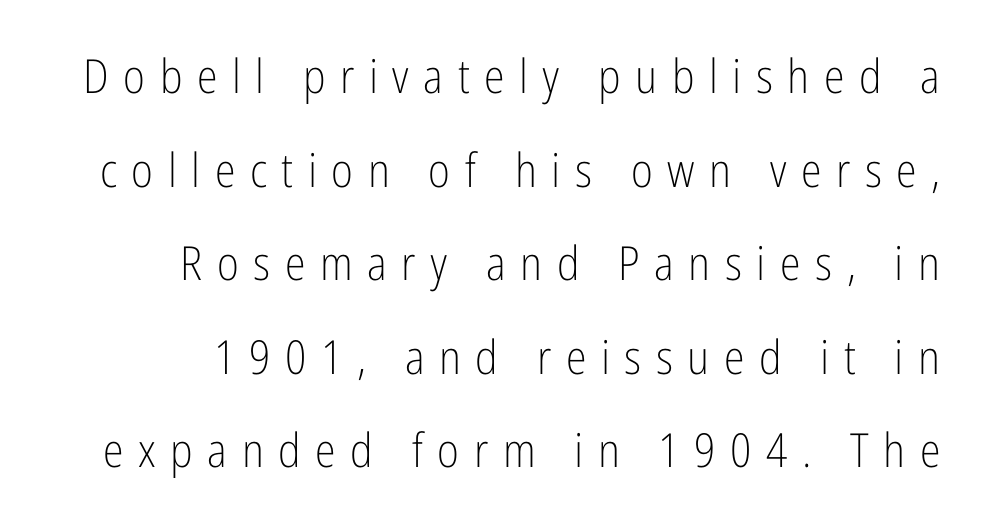
The image shows 47 px light, condensed sans-serif type, upright; set right-aligned, loose line spacing (1.99x), unusually wide letter spacing (+0.31 em), not underlined; low stroke contrast and a medium x-height.
